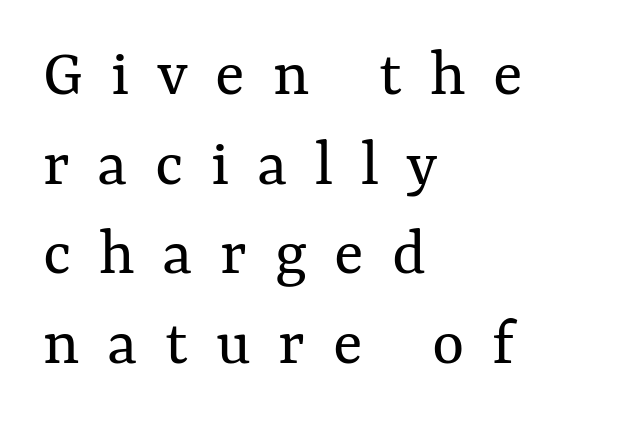
The zone under the glyphs is completely vacant. The face used here is rendered with a markedly widened letterfit. Alignment: flush left. Every stem runs plumb, perpendicular to the baseline. This reads as an unemphasized weight, regular at the heaviest. You could not count columns in this text — the font is proportionally spaced.
